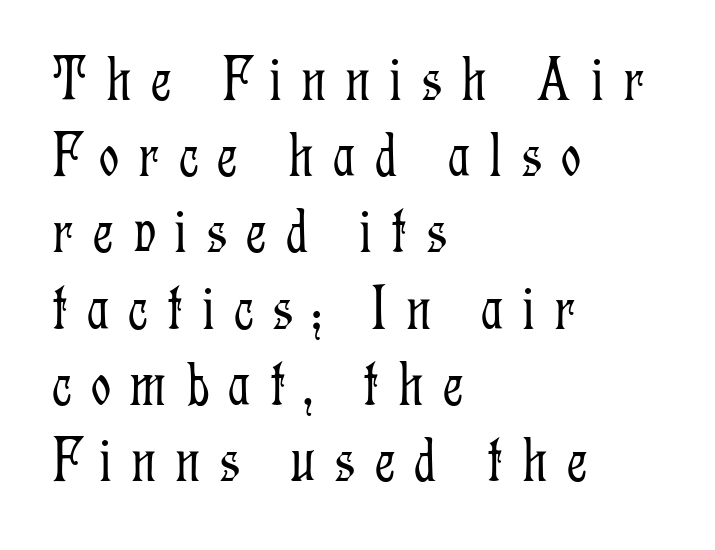
Q: Is the text bold? A: No.
Q: Is the text italic (slanted)? A: No, it is upright.
Q: Is the typeface a serif or a sans-serif typeface? A: Serif.
Q: Is the text underlined? A: No.
Q: How is the paragraph aligned? A: Left-aligned.
Q: Is the spacing between letters normal or unusually wide? A: Unusually wide.
Q: Width (condensed, normal, or wide)? A: Condensed.
Q: Stroke contrast? A: Low.
Q: x-height? A: Medium.
Q: Monospaced? A: No.
